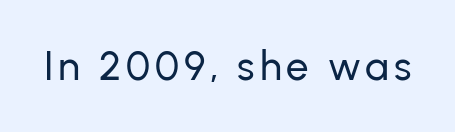
Q: Is the text italic (slanted)? A: No, it is upright.
Q: Is the typeface a serif or a sans-serif typeface? A: Sans-serif.
Q: Is the text underlined? A: No.
Q: Width (condensed, normal, or wide)? A: Normal.
Q: Stroke contrast? A: Low.
Q: x-height? A: Medium.
Q: Monospaced? A: No.
